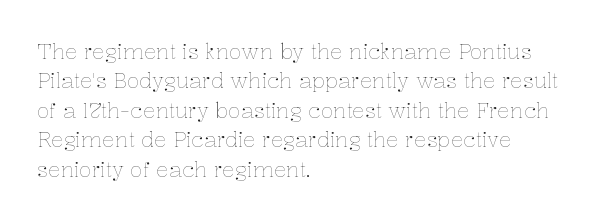
A clean baseline with only descenders dipping below it. If you drew a line through each stem, it would be perfectly vertical. Honestly, the row spacing looks completely unremarkable. Is this a heavy cut? Hardly; it is regular or lighter.
